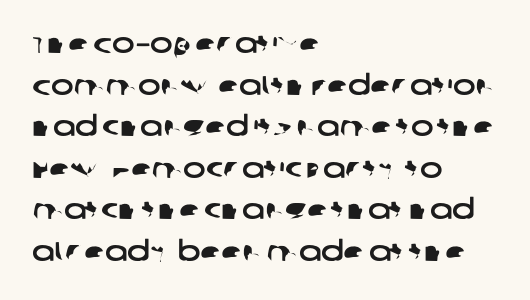
{"underline": "no", "align": "left", "line_spacing": "normal", "line_spacing_ratio": 1.54, "letter_spacing": "normal", "letter_spacing_em": 0.0, "glyph_px": 27}
